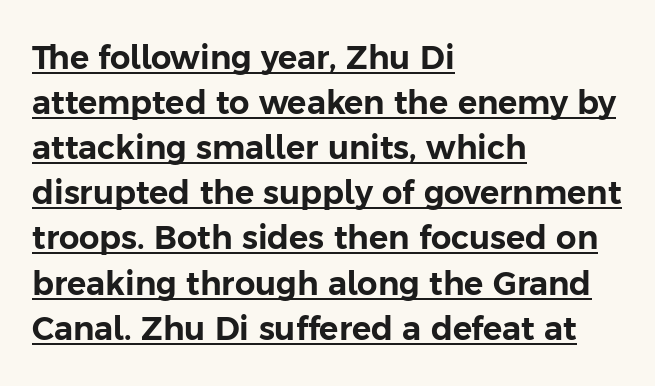
This rendering uses left alignment, leaving the right contour irregular. Quick note: underline on. One glance says typical: line gaps are just what's usual. Each letter keeps its own natural width here, so spacing adapts to shape.
